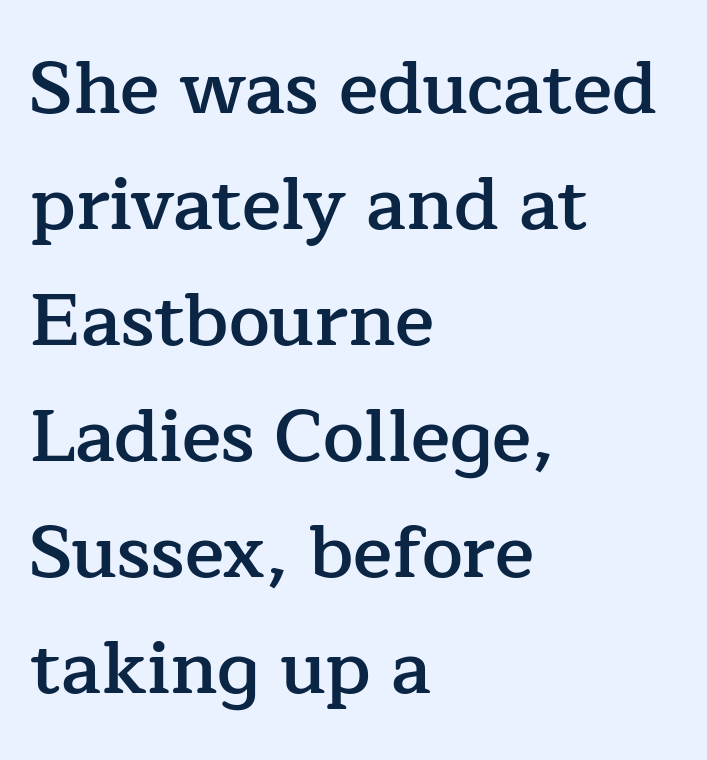
The image shows 73 px semibold serif type, upright; set left-aligned, normal line spacing (1.59x), normal letter spacing, not underlined; low stroke contrast and a medium x-height.
